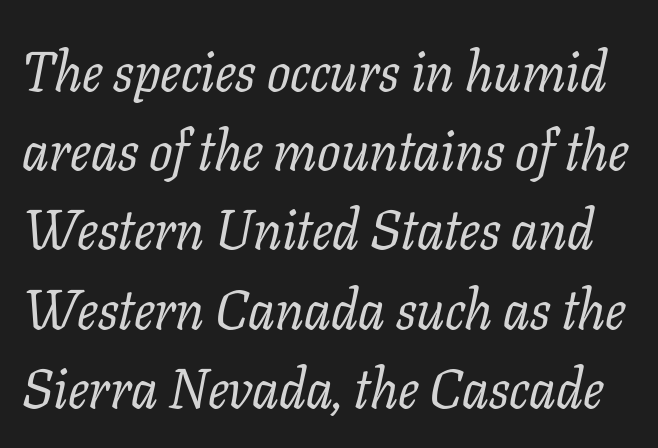
Italic? Definitely — the glyphs are oblique. What's the leading like? Ordinary, nothing unusual. The face used here is rendered with its standard letterfit. Stroke terminals: seriffed.
